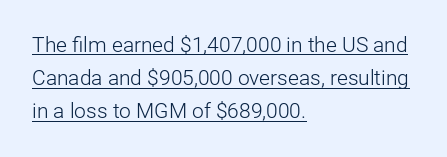
The image shows 21 px text type, upright; set left-aligned, normal line spacing (1.58x), normal letter spacing, underlined.
